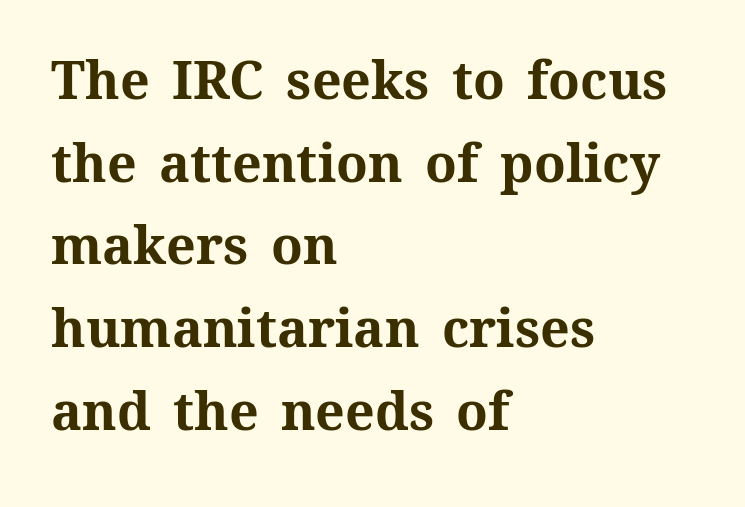
The image shows 52 px bold type, upright; set left-aligned, normal line spacing (1.59x), normal letter spacing, not underlined; medium stroke contrast and a medium x-height.
